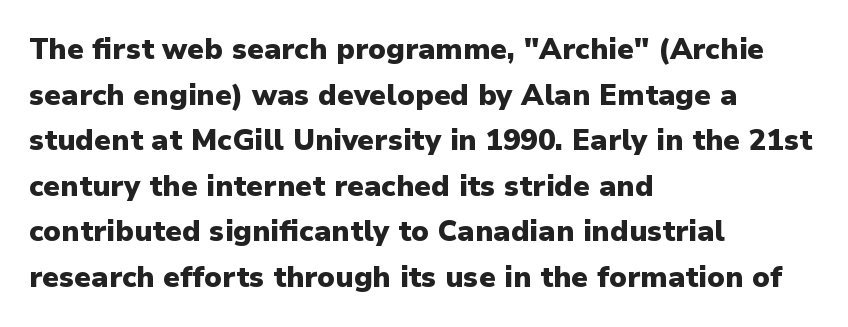
Q: Is the text bold? A: Yes.
Q: Is the text italic (slanted)? A: No, it is upright.
Q: Is the typeface a serif or a sans-serif typeface? A: Sans-serif.
Q: Is the text underlined? A: No.
Q: How is the paragraph aligned? A: Left-aligned.
Q: Is the spacing between letters normal or unusually wide? A: Normal.
Q: Is the spacing between lines tight, normal or loose? A: Normal.
Q: Width (condensed, normal, or wide)? A: Normal.
Q: Stroke contrast? A: Low.
Q: x-height? A: Medium.
Q: Monospaced? A: No.
